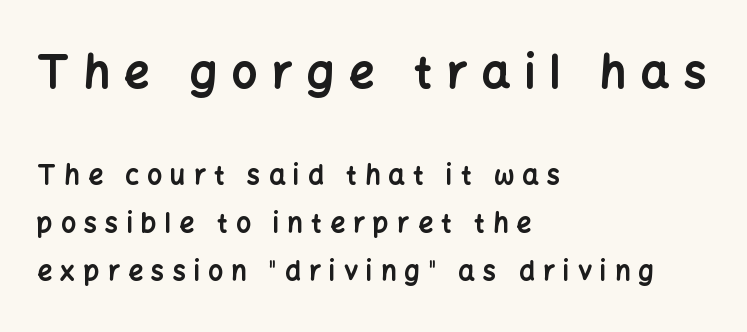
Nobody drew a line under any word here. These lines are rendered in a variable-pitch font. One-word summary of the alignment: left. Look at the bottom of the vertical strokes: they stop flat, with no serifs.
